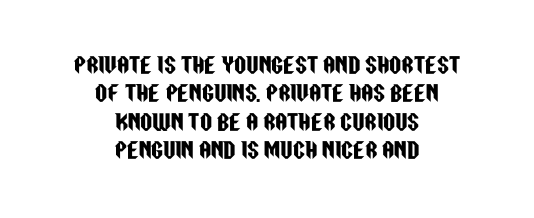
Designer's note — italics off, roman on. The line-height multiplier appears to be the usual default. Layout note: lines centered. Short note: letters normally spaced. Check the space under the baseline: it is left empty.
